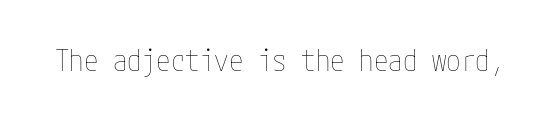
Q: Is the text bold? A: No.
Q: Is the text italic (slanted)? A: No, it is upright.
Q: Is the text underlined? A: No.
Q: Is the spacing between letters normal or unusually wide? A: Normal.
Q: Width (condensed, normal, or wide)? A: Condensed.
Q: Stroke contrast? A: Low.
Q: x-height? A: Medium.
